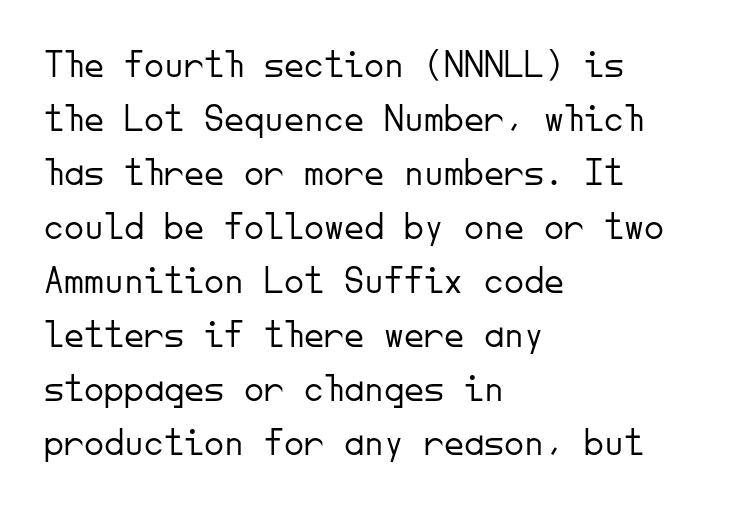
The image shows 40 px light sans-serif type, upright, monospaced; set left-aligned, normal line spacing (1.35x), normal letter spacing, not underlined; low stroke contrast and a small x-height.
